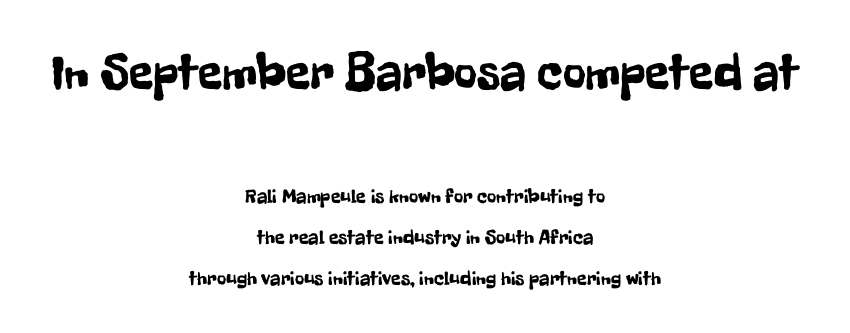
These lines stand farther apart than default settings would place them. Do the letters lean? They stand straight. The passage shown is typeset with a sans-serif family. The more generous point size was reserved for the upper chunk. The specimen omits any rule beneath the text block's lines.
